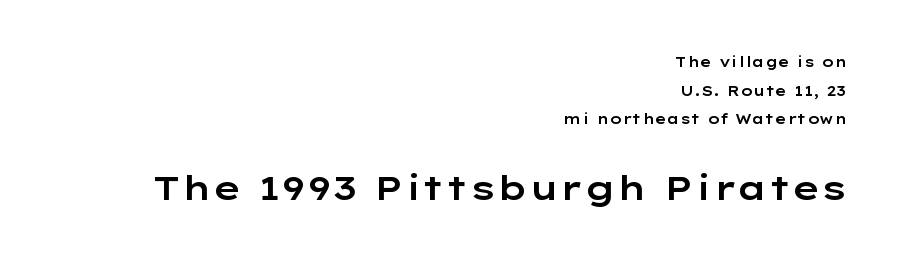
{"serif": "no", "italic": "no", "width": "wide", "stroke_contrast": "low", "x_height": "medium", "monospaced": "no", "underline": "no", "align": "right", "line_spacing": "loose", "line_spacing_ratio": 2.05, "letter_spacing": "normal", "letter_spacing_em": 0.0, "larger_block": "second", "size_ratio": 2.43, "glyph_px": 34}
